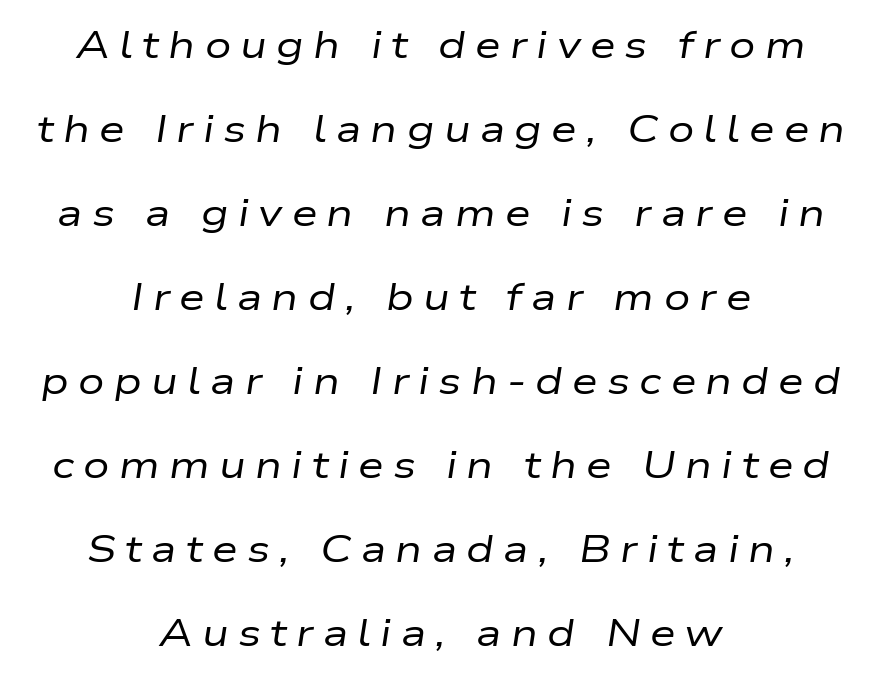
Q: Is the text bold? A: No.
Q: Is the text italic (slanted)? A: Yes, it leans right by about 9 degrees.
Q: Is the text underlined? A: No.
Q: How is the paragraph aligned? A: Centered.
Q: Is the spacing between letters normal or unusually wide? A: Unusually wide.
Q: Is the spacing between lines tight, normal or loose? A: Loose.
Q: Width (condensed, normal, or wide)? A: Wide.
Q: Stroke contrast? A: Low.
Q: x-height? A: Medium.
Q: Monospaced? A: No.
